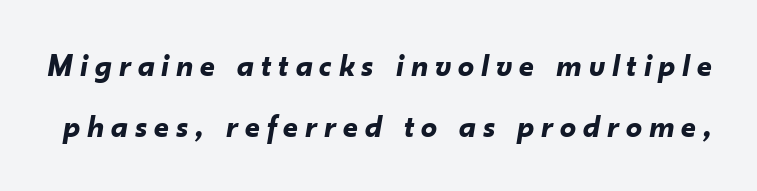
Q: Is the text bold? A: Yes.
Q: Is the text italic (slanted)? A: Yes, it leans right by about 10 degrees.
Q: Is the text underlined? A: No.
Q: Is the spacing between letters normal or unusually wide? A: Unusually wide.
Q: Is the spacing between lines tight, normal or loose? A: Loose.
Q: Width (condensed, normal, or wide)? A: Normal.
Q: Stroke contrast? A: Low.
Q: x-height? A: Small.
Q: Monospaced? A: No.
